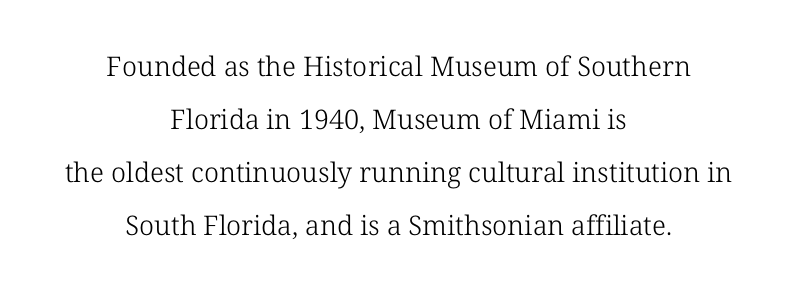
The image shows 27 px text type, upright; set centered, loose line spacing (1.96x), normal letter spacing, not underlined.
